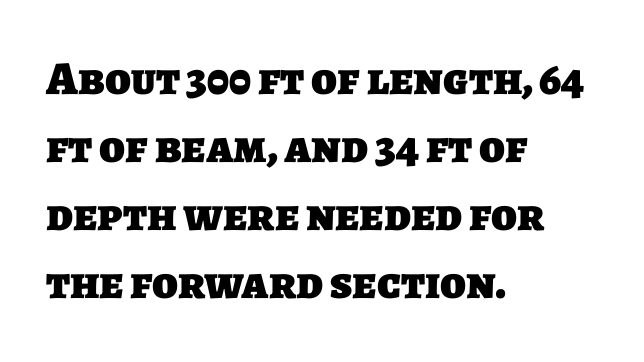
{"serif": "no", "bold": "yes", "weight": "heavy", "width": "normal", "stroke_contrast": "low", "x_height": "large", "monospaced": "no", "underline": "no", "align": "left", "line_spacing": "normal", "line_spacing_ratio": 1.45, "letter_spacing": "normal", "letter_spacing_em": 0.0, "glyph_px": 47}
